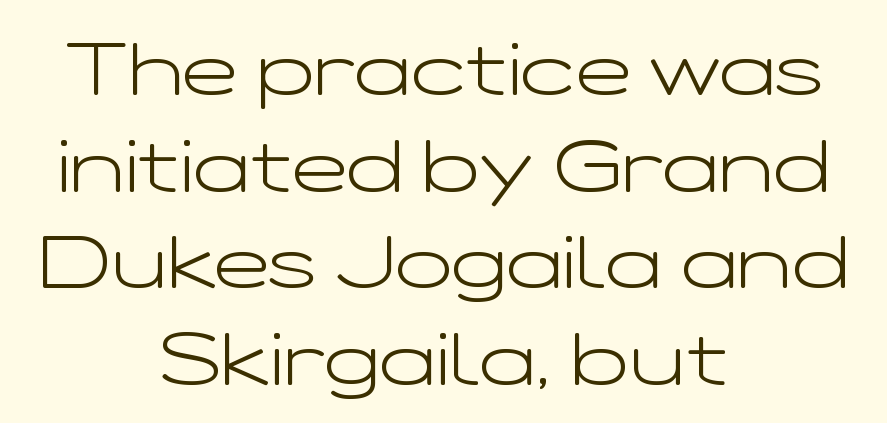
Q: Is the text bold? A: No.
Q: Is the text italic (slanted)? A: No, it is upright.
Q: Is the typeface a serif or a sans-serif typeface? A: Sans-serif.
Q: Is the text underlined? A: No.
Q: How is the paragraph aligned? A: Centered.
Q: Is the spacing between letters normal or unusually wide? A: Normal.
Q: Is the spacing between lines tight, normal or loose? A: Normal.
Q: Width (condensed, normal, or wide)? A: Wide.
Q: Stroke contrast? A: Low.
Q: x-height? A: Medium.
Q: Monospaced? A: No.
